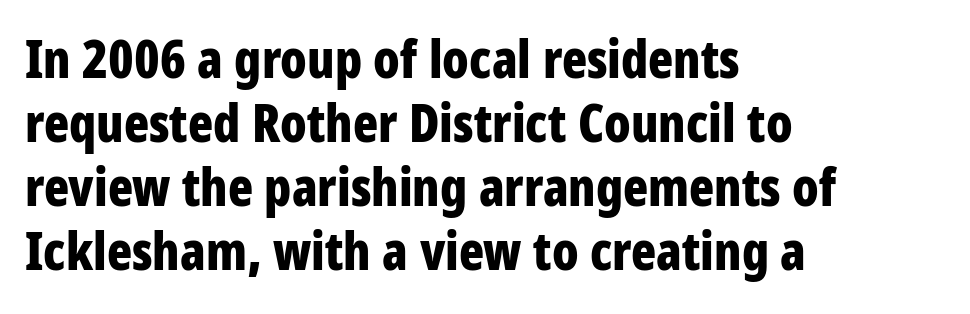
The image shows 52 px bold, condensed sans-serif type, upright; set left-aligned, line spacing 1.23x, normal letter spacing, not underlined; low stroke contrast and a large x-height.
